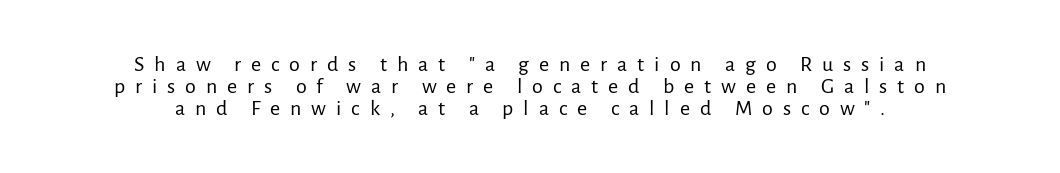
Q: Is the text bold? A: No.
Q: Is the text italic (slanted)? A: No, it is upright.
Q: Is the text underlined? A: No.
Q: How is the paragraph aligned? A: Centered.
Q: Is the spacing between letters normal or unusually wide? A: Unusually wide.
Q: Is the spacing between lines tight, normal or loose? A: Tight.
